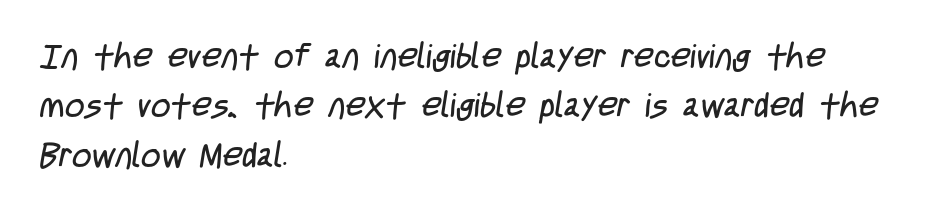
Q: Is the text bold? A: No.
Q: Is the typeface a serif or a sans-serif typeface? A: Sans-serif.
Q: Is the text underlined? A: No.
Q: How is the paragraph aligned? A: Left-aligned.
Q: Is the spacing between letters normal or unusually wide? A: Normal.
Q: Is the spacing between lines tight, normal or loose? A: Normal.
Q: Width (condensed, normal, or wide)? A: Condensed.
Q: Stroke contrast? A: Low.
Q: x-height? A: Large.
Q: Monospaced? A: No.
